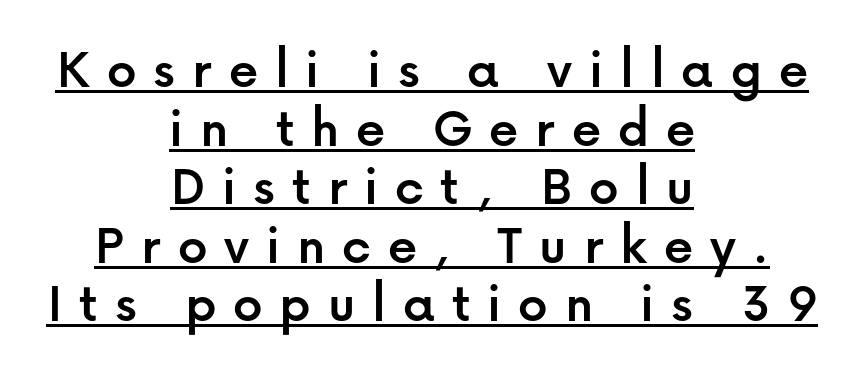
{"serif": "no", "italic": "no", "width": "normal", "stroke_contrast": "low", "x_height": "medium", "monospaced": "no", "underline": "yes", "align": "center", "line_spacing": "tight", "line_spacing_ratio": 1.01, "letter_spacing": "wide", "letter_spacing_em": 0.29, "glyph_px": 58}
